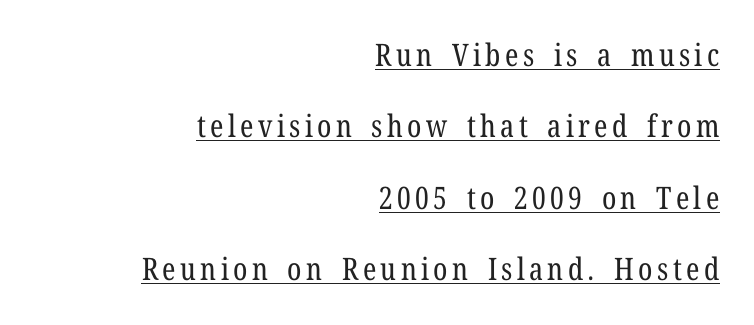
The image shows 31 px regular-weight, condensed serif type, upright; set right-aligned, loose line spacing (2.3x), underlined; low stroke contrast and a medium x-height.
